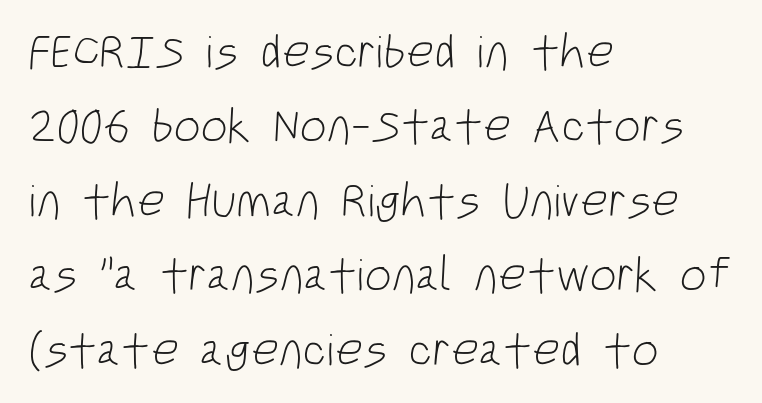
Q: Is the text bold? A: No.
Q: Is the typeface a serif or a sans-serif typeface? A: Sans-serif.
Q: Is the text underlined? A: No.
Q: How is the paragraph aligned? A: Left-aligned.
Q: Is the spacing between letters normal or unusually wide? A: Normal.
Q: Is the spacing between lines tight, normal or loose? A: Normal.
Q: Width (condensed, normal, or wide)? A: Condensed.
Q: Stroke contrast? A: Low.
Q: x-height? A: Large.
Q: Monospaced? A: No.
